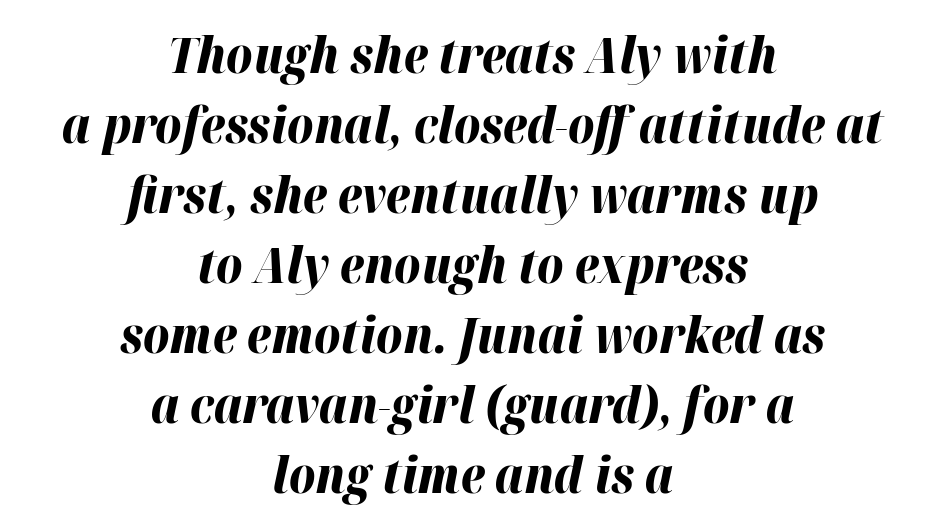
Underlining? Definitely not there. Note the varied advance widths — an 'i' is clearly narrower than an 'm'. The typesetting leans heavy: a genuine bold. Quick note: italic. This block has exactly the height ordinary leading produces.
